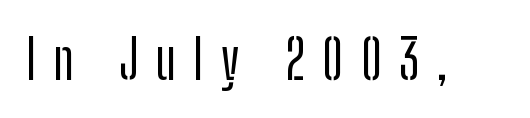
The passage shown is typed in a proportional face where columns would drift. There is plenty of visible air inserted between adjacent glyphs. What kind of face is this? One without serifs — a sans. Any mark beneath the type? The region is blank. A typesetter would mark this as roman, not italic.
